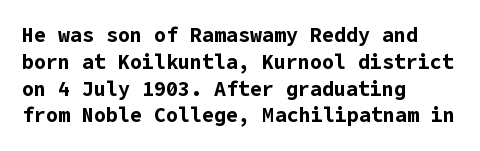
It's the straight-up-and-down kind of type. The letters sit at their default tracking, neither squeezed nor spread. Line starts are locked; line ends wander. This is heavy type, rendered in bold. Baseline-to-baseline distance is the conventional proportion of letter height.
